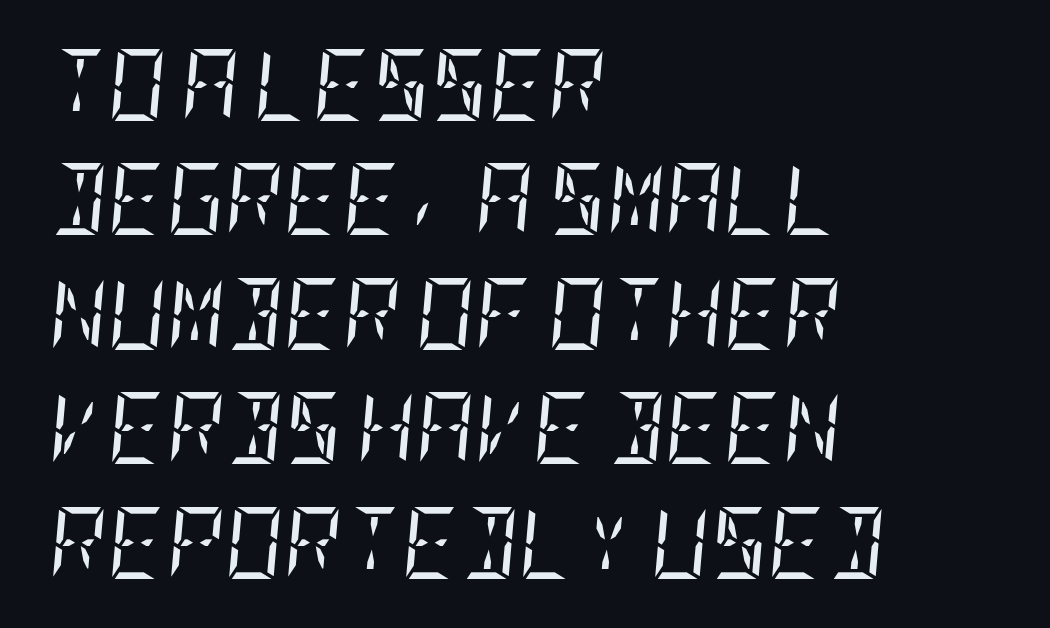
The image shows 72 px regular-weight, condensed serif type, italic (leaning right); set left-aligned, normal line spacing (1.59x), normal letter spacing, not underlined; low stroke contrast and a large x-height.
